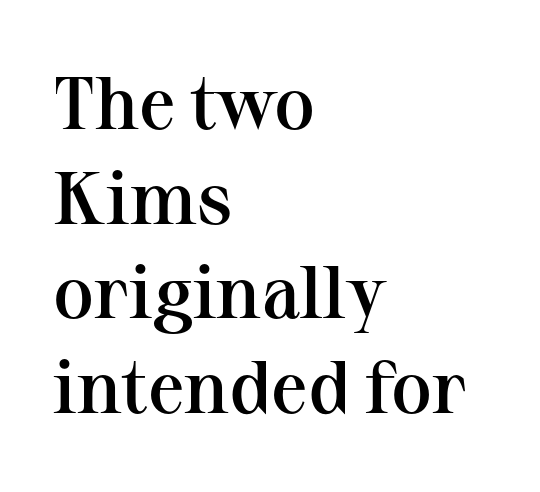
Q: Is the text bold? A: Semi-bold.
Q: Is the text italic (slanted)? A: No, it is upright.
Q: Is the typeface a serif or a sans-serif typeface? A: Serif.
Q: Is the text underlined? A: No.
Q: How is the paragraph aligned? A: Left-aligned.
Q: Is the spacing between letters normal or unusually wide? A: Normal.
Q: Is the spacing between lines tight, normal or loose? A: Normal.
Q: Width (condensed, normal, or wide)? A: Normal.
Q: Stroke contrast? A: Medium.
Q: x-height? A: Medium.
Q: Monospaced? A: No.
